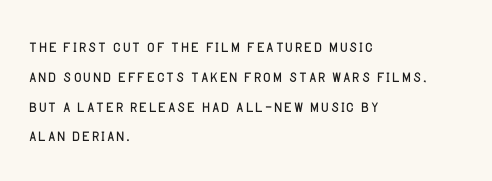
Quick note: interline space is typical. Nothing unusual about the tracking: characters are spaced as the font intends. Unmarked baselines from the first word to the last. No italicization has been applied; the sample stays upright.
